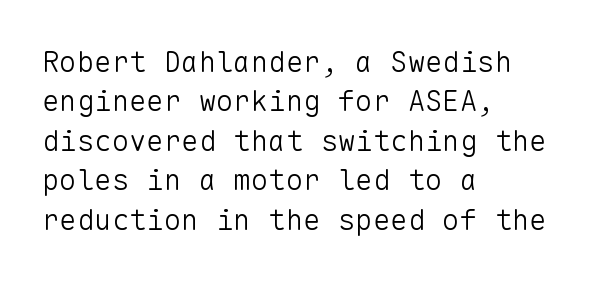
Q: Is the text bold? A: No.
Q: Is the text italic (slanted)? A: No, it is upright.
Q: Is the typeface a serif or a sans-serif typeface? A: Sans-serif.
Q: Is the text underlined? A: No.
Q: How is the paragraph aligned? A: Left-aligned.
Q: Is the spacing between letters normal or unusually wide? A: Normal.
Q: Is the spacing between lines tight, normal or loose? A: Normal.
Q: Width (condensed, normal, or wide)? A: Normal.
Q: Stroke contrast? A: Low.
Q: x-height? A: Medium.
Q: Monospaced? A: Yes.
